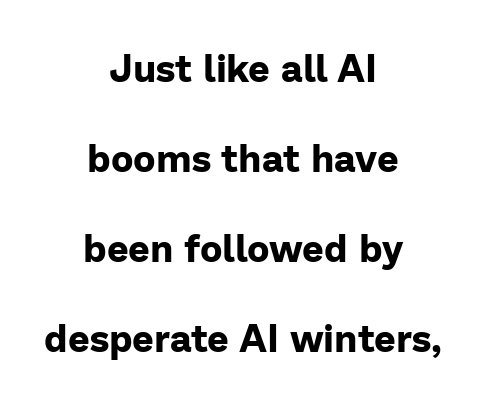
Q: Is the text bold? A: Yes.
Q: Is the text italic (slanted)? A: No, it is upright.
Q: Is the typeface a serif or a sans-serif typeface? A: Sans-serif.
Q: Is the text underlined? A: No.
Q: How is the paragraph aligned? A: Centered.
Q: Is the spacing between letters normal or unusually wide? A: Normal.
Q: Is the spacing between lines tight, normal or loose? A: Loose.
Q: Width (condensed, normal, or wide)? A: Normal.
Q: Stroke contrast? A: Low.
Q: x-height? A: Medium.
Q: Monospaced? A: No.
